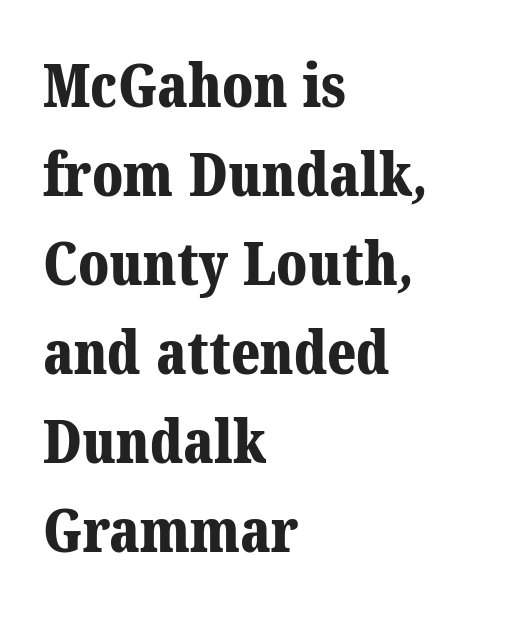
{"serif": "yes", "bold": "yes", "weight": "bold", "width": "normal", "stroke_contrast": "medium", "x_height": "medium", "monospaced": "no", "underline": "no", "align": "left", "line_spacing": "normal", "line_spacing_ratio": 1.51, "letter_spacing": "normal", "letter_spacing_em": 0.0, "glyph_px": 59}
